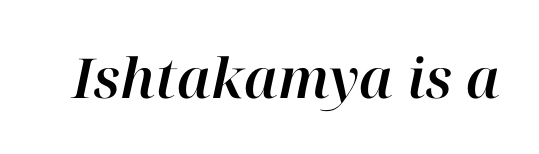
{"italic": "yes", "lean": "right", "slant_degrees": 12, "width": "normal", "stroke_contrast": "high", "x_height": "medium", "monospaced": "no", "underline": "no", "letter_spacing": "normal", "letter_spacing_em": 0.0, "glyph_px": 55}
